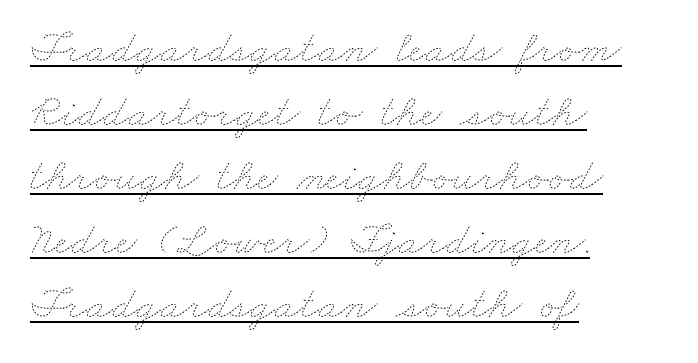
The space between consecutive lines is moderate. Vertical stems look standard width or narrower in stroke. The text block is weighted toward the left margin, trailing off unevenly rightward. Looks like regular typesetting: each glyph gets only the width it needs.
